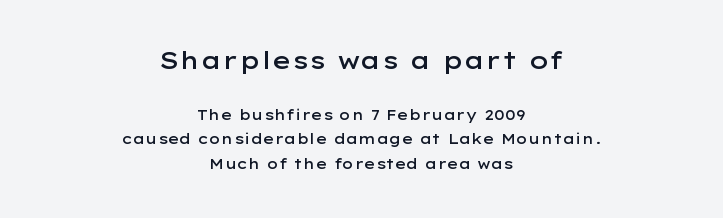
{"italic": "no", "bold": "semi", "underline": "no", "align": "center", "line_spacing_ratio": 1.74, "letter_spacing": "normal", "letter_spacing_em": 0.0, "larger_block": "first", "size_ratio": 1.71, "glyph_px": 24}
